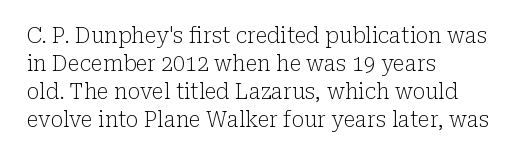
The image shows 21 px text type, upright; set left-aligned, normal line spacing (1.33x), normal letter spacing, not underlined.
